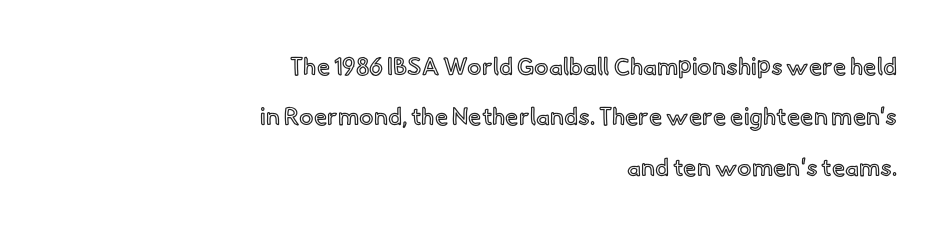
The passage is arranged like a letterhead date or caption credit — flush right. Notice the wide empty band between every row — that's loose leading. Has an underline been added? It has not. The tracking reads as untouched default to a designer's eye. Quick note: not italic, upright.
